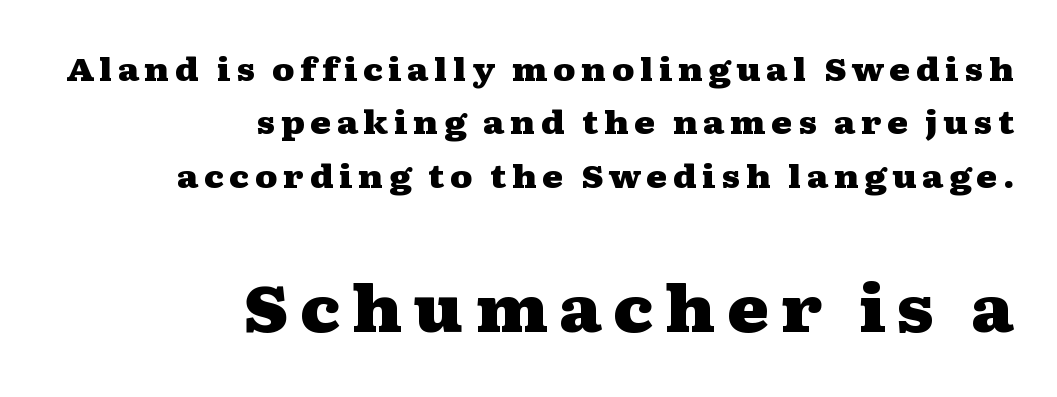
Decoration check: the copy has no underline. You can tell from the footed stems that serif type was used. If you measured baseline to baseline, you'd find a middling distance. These lines were composed using upright roman letters.
